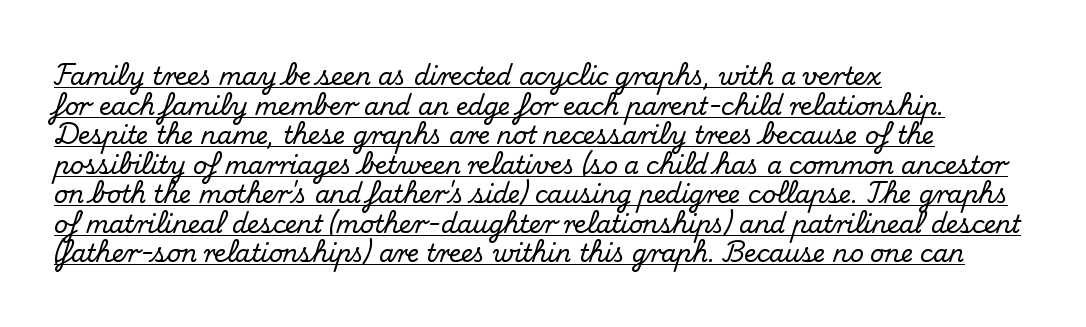
{"underline": "yes", "align": "left", "line_spacing_ratio": 1.23, "letter_spacing": "normal", "letter_spacing_em": 0.0, "glyph_px": 24}
